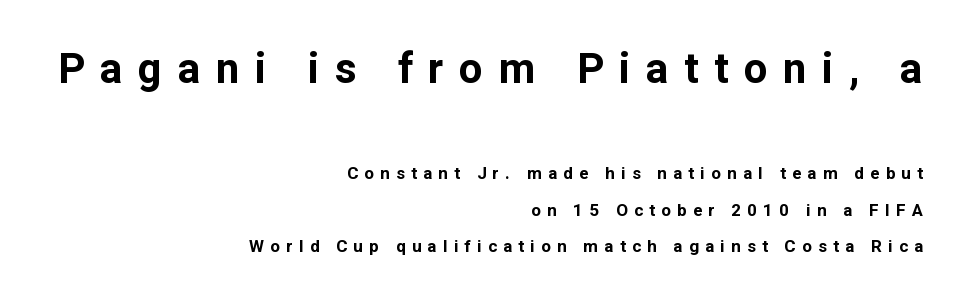
{"serif": "no", "italic": "no", "bold": "yes", "weight": "bold", "width": "normal", "stroke_contrast": "low", "x_height": "medium", "monospaced": "no", "underline": "no", "align": "right", "line_spacing": "loose", "line_spacing_ratio": 2.14, "letter_spacing": "wide", "letter_spacing_em": 0.37, "larger_block": "first", "size_ratio": 2.47, "glyph_px": 42}
